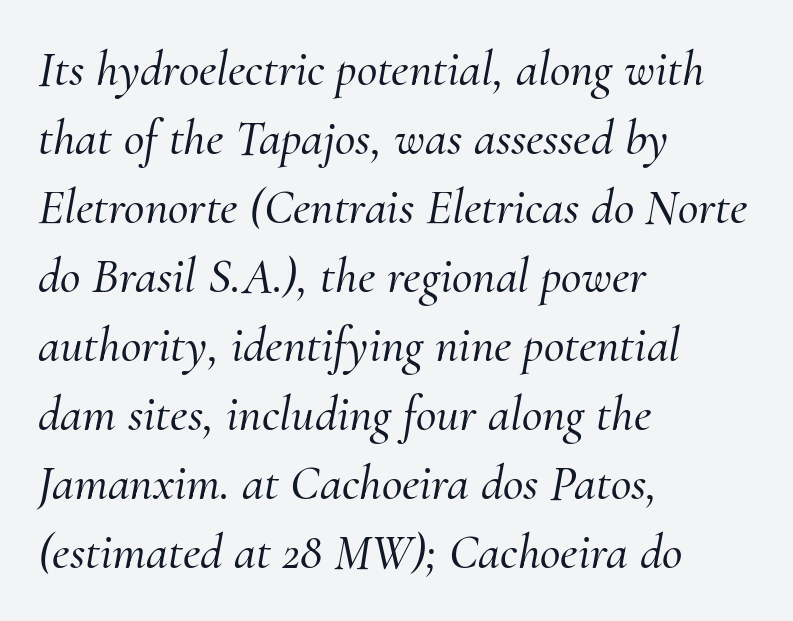
Underlining? Definitely not there. The face used here is seriffed, in the tradition of book romans. This sample is left-justified, so line endings fall wherever the words run out. This rendering leaves character spacing at its baseline value. Spacing verdict: proportional, widths tailored to each character. Slanted lettering throughout.
